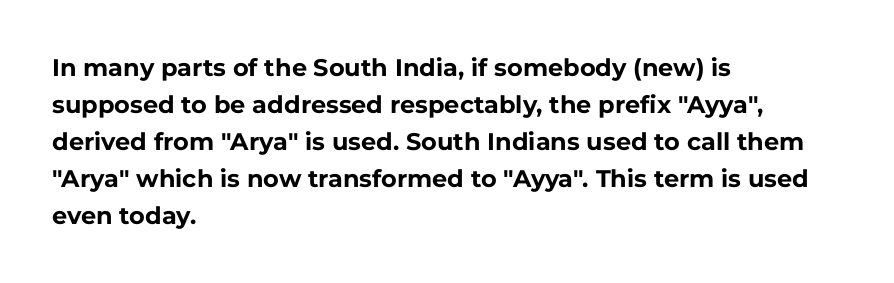
{"italic": "no", "bold": "yes", "underline": "no", "align": "left", "line_spacing": "normal", "line_spacing_ratio": 1.54, "letter_spacing": "normal", "letter_spacing_em": 0.0, "glyph_px": 24}
